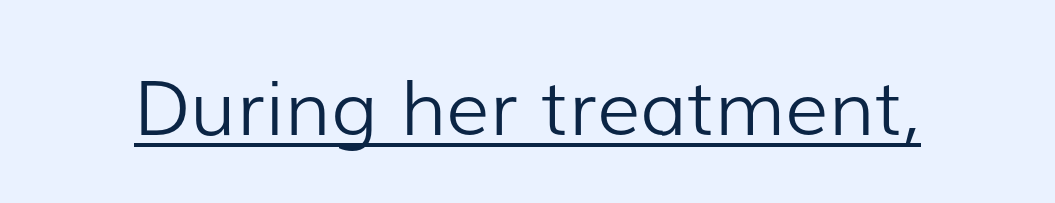
The image shows 76 px light sans-serif type, upright; set normal letter spacing, underlined; low stroke contrast and a medium x-height.
